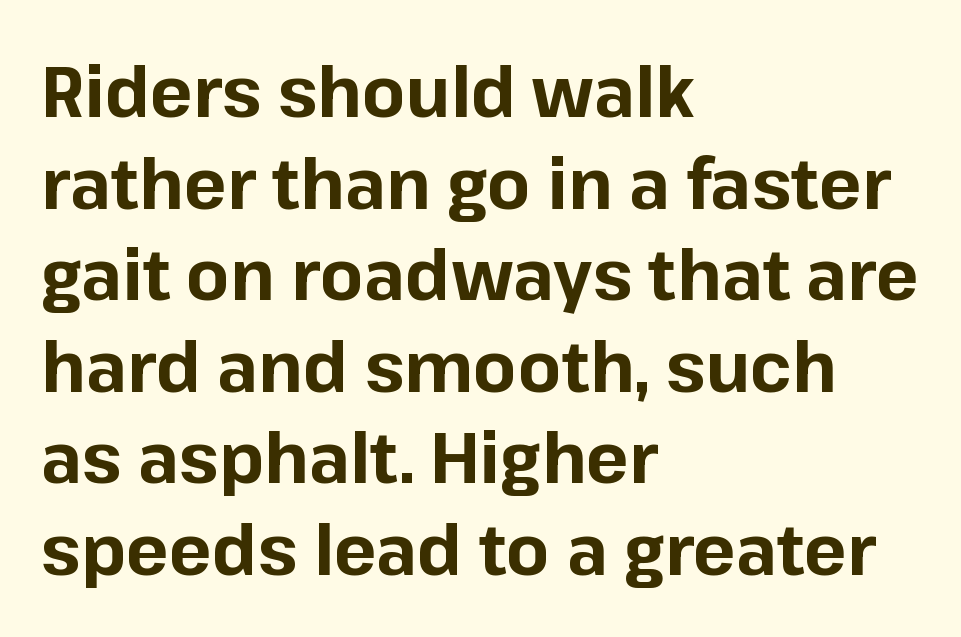
The image shows 71 px bold sans-serif type, upright; set left-aligned, normal line spacing (1.29x), normal letter spacing, not underlined; low stroke contrast and a medium x-height.
